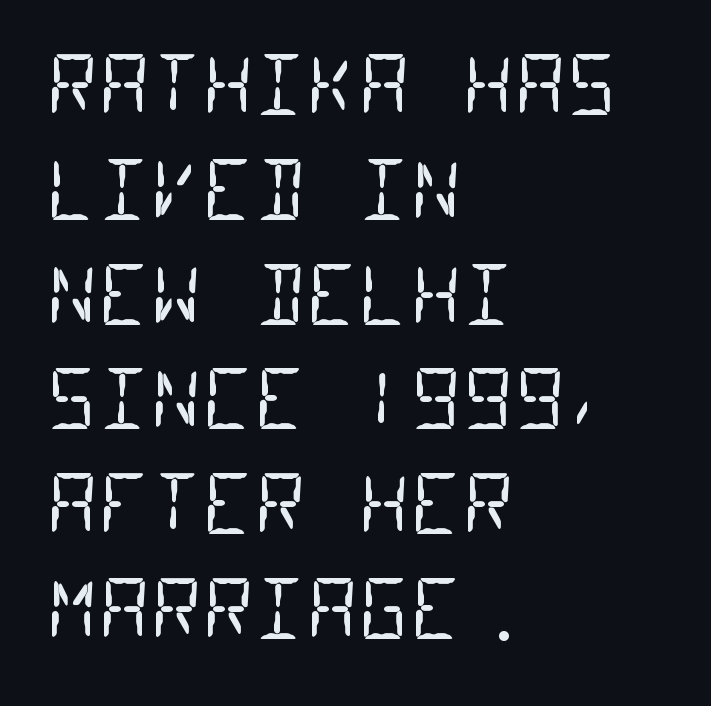
Q: Is the text bold? A: No.
Q: Is the typeface a serif or a sans-serif typeface? A: Sans-serif.
Q: Is the text underlined? A: No.
Q: How is the paragraph aligned? A: Left-aligned.
Q: Is the spacing between letters normal or unusually wide? A: Normal.
Q: Is the spacing between lines tight, normal or loose? A: Normal.
Q: Width (condensed, normal, or wide)? A: Condensed.
Q: Stroke contrast? A: Low.
Q: x-height? A: Large.
Q: Monospaced? A: Yes.
